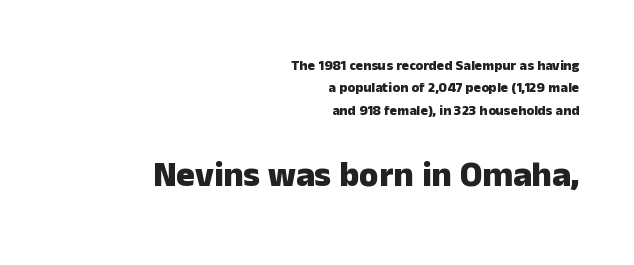
The image shows 35 px heavy sans-serif type, upright; set right-aligned, normal line spacing (1.6x), normal letter spacing, not underlined; the second (bottom) block is 2.5x larger; low stroke contrast and a medium x-height.
